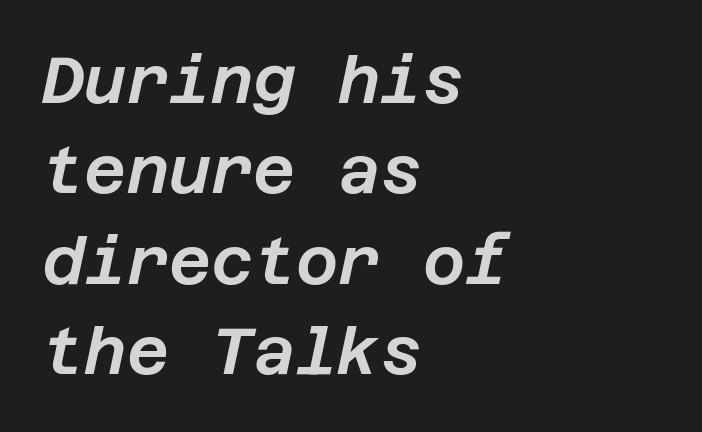
Q: Is the text italic (slanted)? A: Yes, it leans right by about 12 degrees.
Q: Is the text underlined? A: No.
Q: How is the paragraph aligned? A: Left-aligned.
Q: Is the spacing between letters normal or unusually wide? A: Normal.
Q: Is the spacing between lines tight, normal or loose? A: Normal.
Q: Width (condensed, normal, or wide)? A: Normal.
Q: Stroke contrast? A: Low.
Q: x-height? A: Large.
